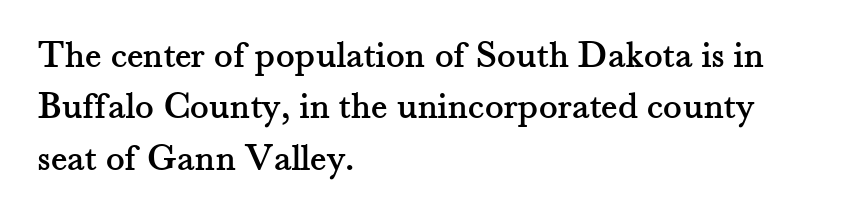
{"serif": "yes", "italic": "no", "width": "normal", "stroke_contrast": "medium", "x_height": "small", "monospaced": "no", "underline": "no", "align": "left", "line_spacing": "normal", "line_spacing_ratio": 1.32, "letter_spacing": "normal", "letter_spacing_em": 0.0, "glyph_px": 39}
